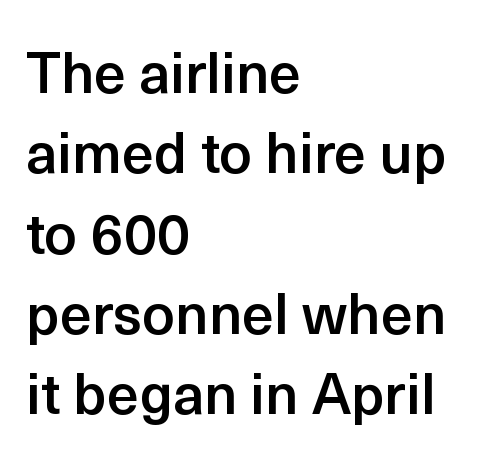
{"serif": "no", "italic": "no", "bold": "semi", "weight": "semibold", "width": "normal", "x_height": "medium", "monospaced": "no", "underline": "no", "align": "left", "line_spacing": "normal", "line_spacing_ratio": 1.41, "letter_spacing": "normal", "letter_spacing_em": 0.0, "glyph_px": 57}
